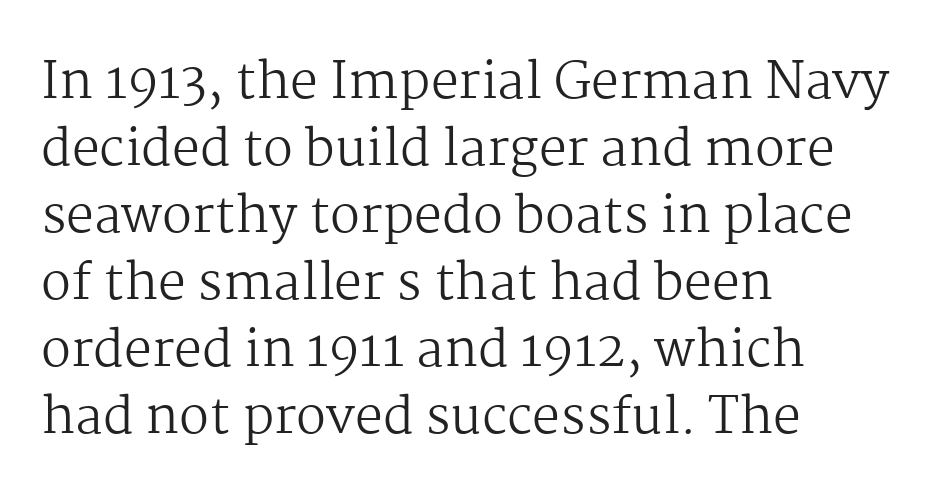
{"serif": "yes", "italic": "no", "bold": "no", "weight": "regular", "width": "normal", "stroke_contrast": "medium", "x_height": "medium", "monospaced": "no", "underline": "no", "align": "left", "line_spacing": "normal", "line_spacing_ratio": 1.34, "letter_spacing": "normal", "letter_spacing_em": 0.0, "glyph_px": 50}
